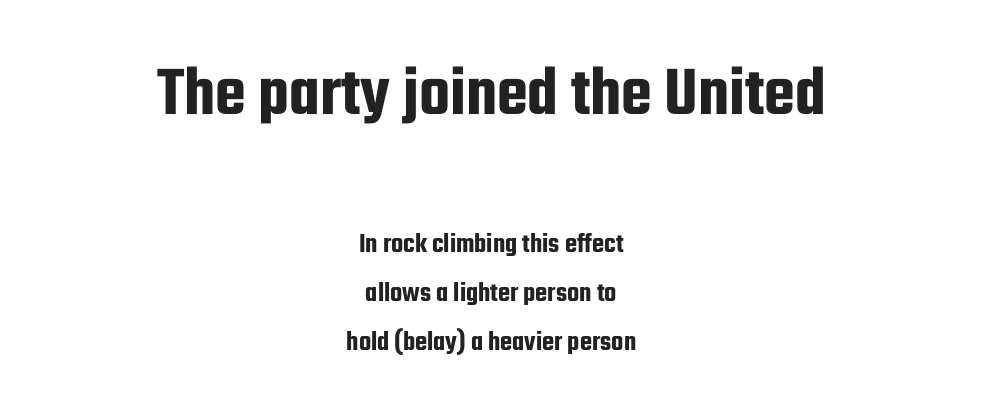
The image shows 71 px condensed sans-serif type, upright; set centered, line spacing 1.74x, normal letter spacing, not underlined; the first (top) block is 2.54x larger; low stroke contrast and a medium x-height.
